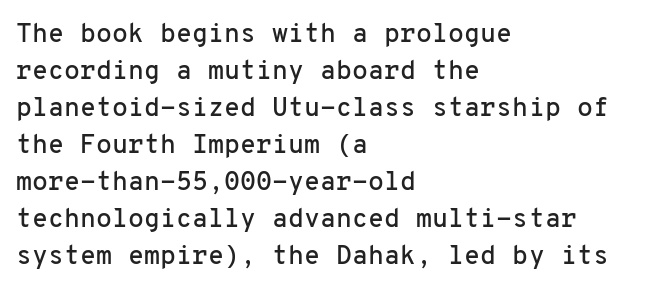
Q: Is the text italic (slanted)? A: No, it is upright.
Q: Is the text underlined? A: No.
Q: How is the paragraph aligned? A: Left-aligned.
Q: Is the spacing between letters normal or unusually wide? A: Normal.
Q: Is the spacing between lines tight, normal or loose? A: Normal.
